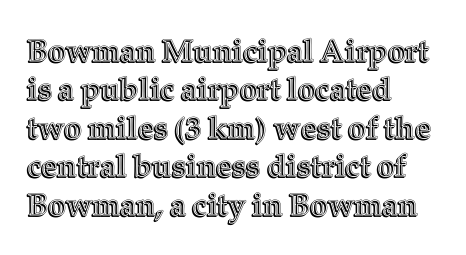
The image shows 31 px text type, upright; set left-aligned, line spacing 1.24x, normal letter spacing, not underlined; a medium x-height.
